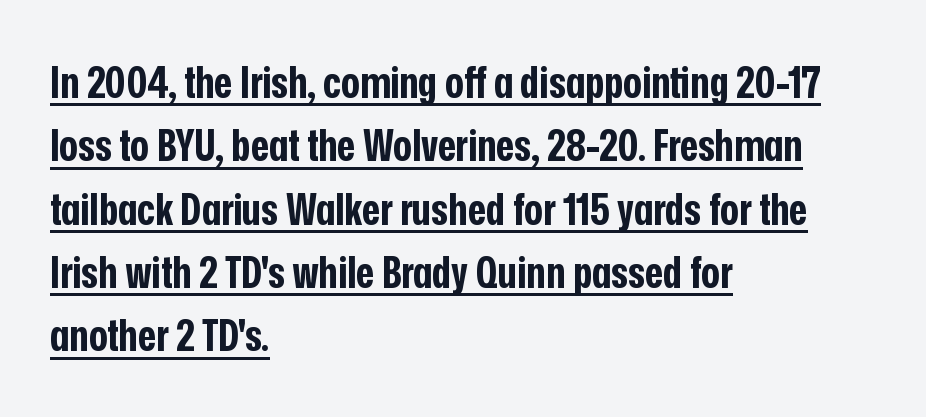
The image shows 44 px bold, condensed sans-serif type, upright; set left-aligned, normal line spacing (1.44x), normal letter spacing, underlined; low stroke contrast and a medium x-height.
